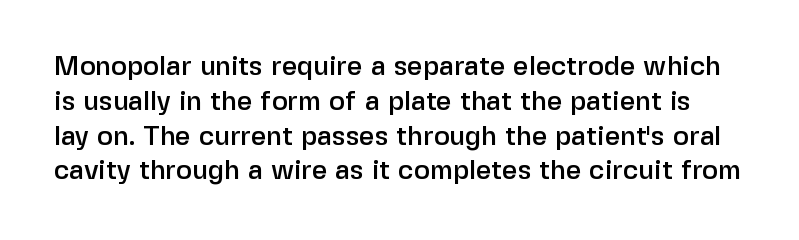
The image shows 27 px text type, upright; set normal line spacing (1.29x), normal letter spacing, not underlined.
